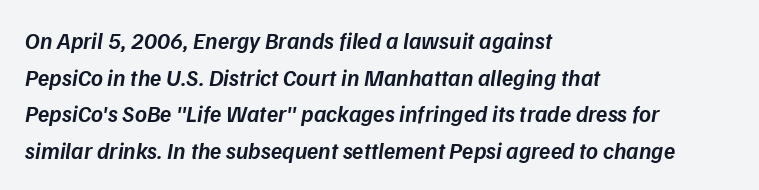
{"italic": "yes", "lean": "right", "slant_degrees": 9, "bold": "semi", "underline": "no", "align": "left", "line_spacing": "normal", "line_spacing_ratio": 1.59, "letter_spacing": "normal", "letter_spacing_em": 0.0, "glyph_px": 23}
